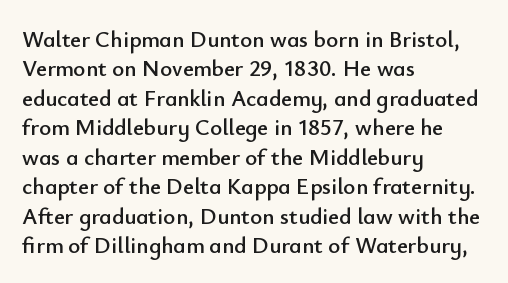
One-word summary of the alignment: left. Posture: vertical. The tracking reads as untouched default to a designer's eye. Each row of text sits above clean, open space. Does the leading feel generous? No, just average.
